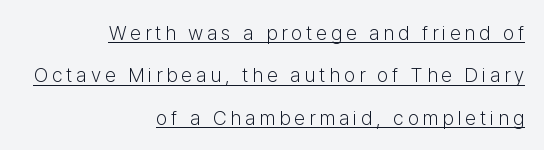
Q: Is the text bold? A: No.
Q: Is the text italic (slanted)? A: No, it is upright.
Q: Is the text underlined? A: Yes.
Q: How is the paragraph aligned? A: Right-aligned.
Q: Is the spacing between lines tight, normal or loose? A: Loose.
